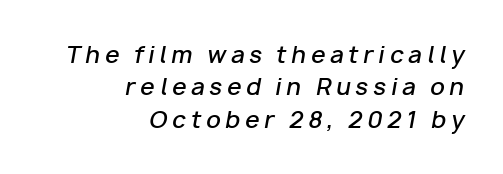
{"italic": "yes", "lean": "right", "slant_degrees": 10, "bold": "semi", "underline": "no", "align": "right", "line_spacing": "normal", "line_spacing_ratio": 1.41, "letter_spacing": "wide", "letter_spacing_em": 0.21, "glyph_px": 23}
